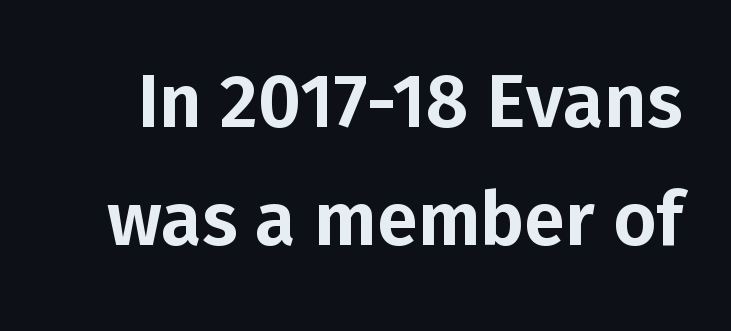
The image shows 74 px sans-serif type, upright; set normal line spacing (1.59x), normal letter spacing, not underlined; low stroke contrast and a medium x-height.
